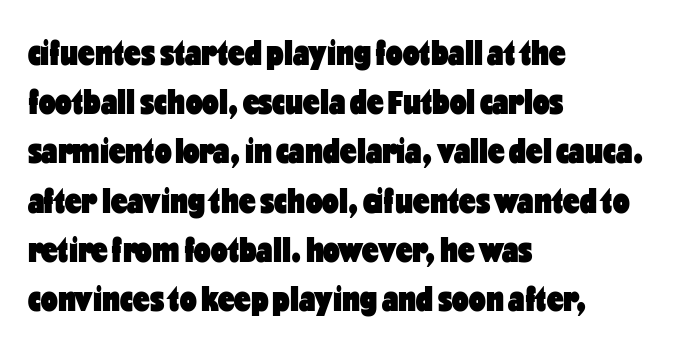
Q: Is the text bold? A: Yes.
Q: Is the text italic (slanted)? A: No, it is upright.
Q: Is the typeface a serif or a sans-serif typeface? A: Sans-serif.
Q: Is the text underlined? A: No.
Q: How is the paragraph aligned? A: Left-aligned.
Q: Is the spacing between letters normal or unusually wide? A: Normal.
Q: Is the spacing between lines tight, normal or loose? A: Normal.
Q: Width (condensed, normal, or wide)? A: Condensed.
Q: Stroke contrast? A: Low.
Q: x-height? A: Medium.
Q: Monospaced? A: No.
